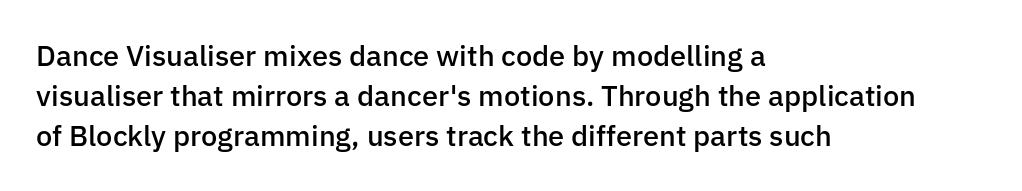
The image shows 29 px semibold sans-serif type, upright; set left-aligned, normal line spacing (1.38x), normal letter spacing, not underlined; low stroke contrast and a medium x-height.
